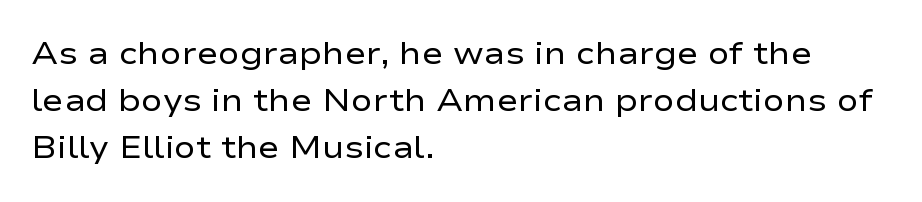
{"serif": "no", "italic": "no", "bold": "no", "weight": "regular", "width": "wide", "stroke_contrast": "low", "x_height": "medium", "monospaced": "no", "underline": "no", "align": "left", "line_spacing": "normal", "line_spacing_ratio": 1.47, "letter_spacing": "normal", "letter_spacing_em": 0.0, "glyph_px": 32}
